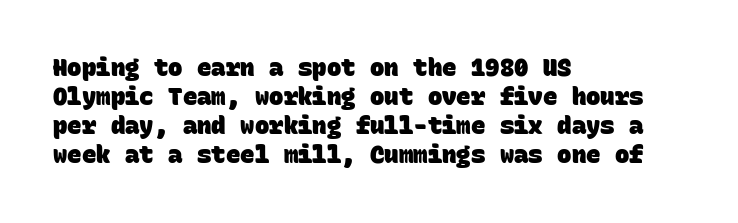
The image shows 24 px bold type; set left-aligned, line spacing 1.21x, normal letter spacing, not underlined.
